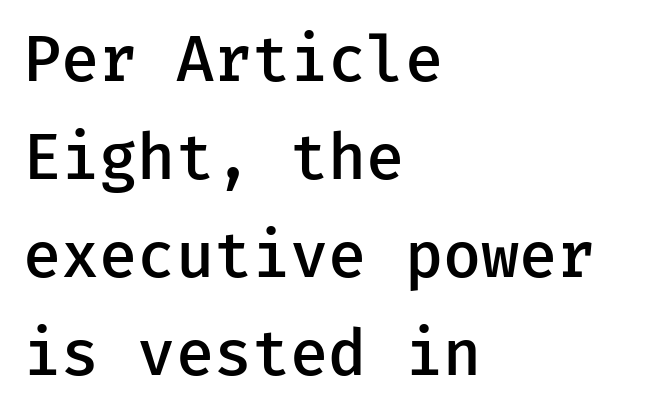
The image shows 62 px semibold sans-serif type, upright; set left-aligned, normal line spacing (1.58x), normal letter spacing, not underlined; low stroke contrast and a medium x-height.
